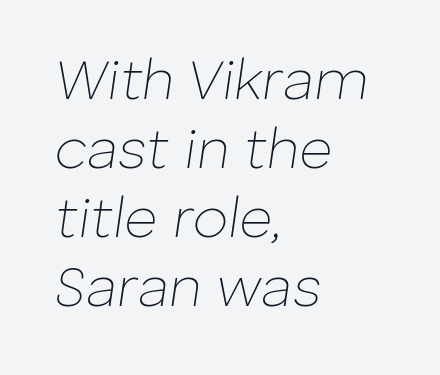
{"italic": "yes", "lean": "right", "slant_degrees": 8, "bold": "no", "weight": "thin", "width": "normal", "stroke_contrast": "low", "x_height": "medium", "monospaced": "no", "underline": "no", "align": "left", "line_spacing_ratio": 1.21, "letter_spacing": "normal", "letter_spacing_em": 0.0, "glyph_px": 57}
